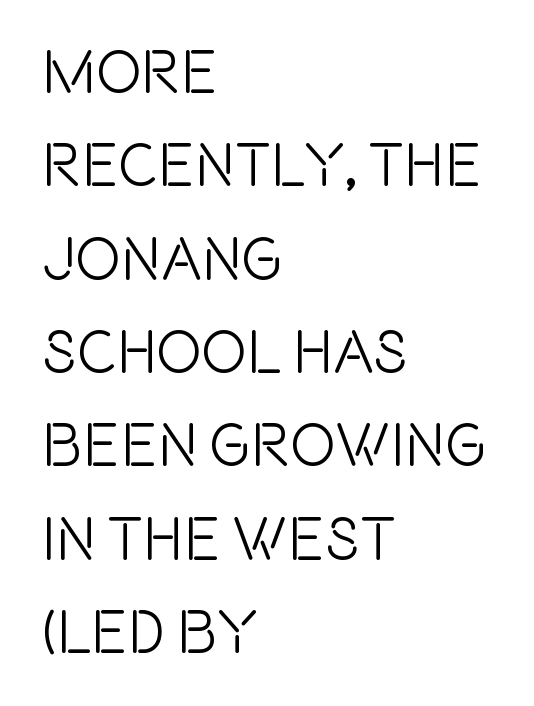
The image shows 61 px condensed sans-serif type, upright; set left-aligned, normal line spacing (1.53x), normal letter spacing, not underlined; a large x-height.
